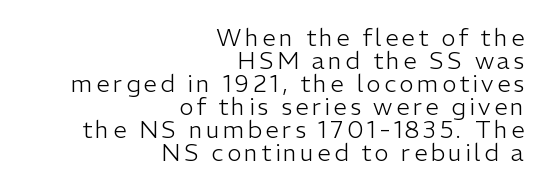
The image shows 24 px text type, upright; set right-aligned, tight line spacing (0.96x), not underlined.
